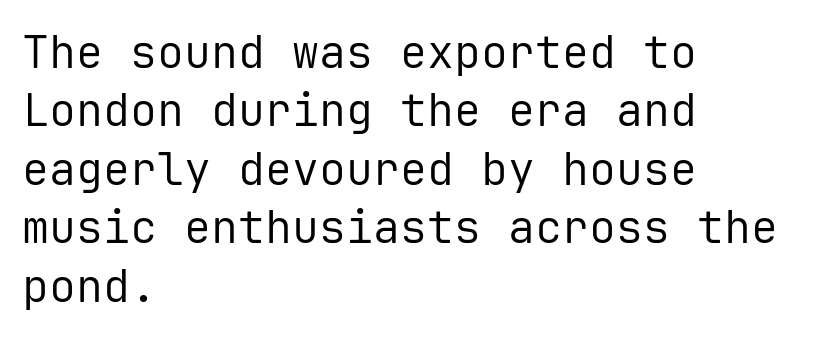
This sample has the even, mechanical cadence of fixed-width lettering. A student would call this left alignment; a typographer would say flush left, rag right. Are there feet on the stems? There aren't — it's a sans. Honestly, there is no underline to notice here at all. These lines were composed using upright roman letters. Glyph-to-glyph distance matches everyday printed text.
